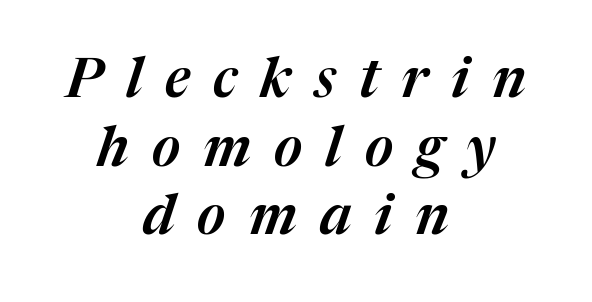
Q: Is the text italic (slanted)? A: Yes, it leans right by about 17 degrees.
Q: Is the text underlined? A: No.
Q: How is the paragraph aligned? A: Centered.
Q: Is the spacing between letters normal or unusually wide? A: Unusually wide.
Q: Is the spacing between lines tight, normal or loose? A: Normal.
Q: Width (condensed, normal, or wide)? A: Normal.
Q: Stroke contrast? A: Medium.
Q: x-height? A: Medium.
Q: Monospaced? A: No.
